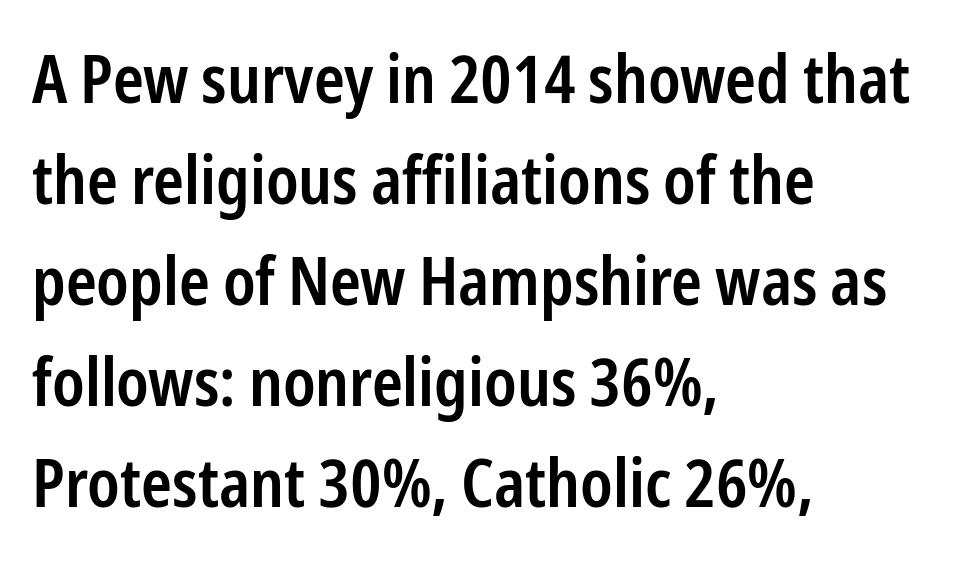
Q: Is the text bold? A: Semi-bold.
Q: Is the text italic (slanted)? A: No, it is upright.
Q: Is the typeface a serif or a sans-serif typeface? A: Sans-serif.
Q: Is the text underlined? A: No.
Q: How is the paragraph aligned? A: Left-aligned.
Q: Is the spacing between letters normal or unusually wide? A: Normal.
Q: Is the spacing between lines tight, normal or loose? A: Normal.
Q: Width (condensed, normal, or wide)? A: Condensed.
Q: Stroke contrast? A: Low.
Q: x-height? A: Medium.
Q: Monospaced? A: No.
